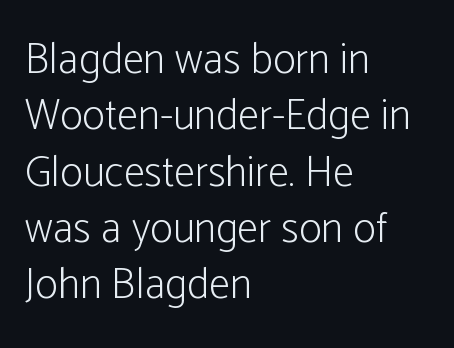
Q: Is the text bold? A: No.
Q: Is the text italic (slanted)? A: No, it is upright.
Q: Is the typeface a serif or a sans-serif typeface? A: Sans-serif.
Q: Is the text underlined? A: No.
Q: How is the paragraph aligned? A: Left-aligned.
Q: Is the spacing between letters normal or unusually wide? A: Normal.
Q: Is the spacing between lines tight, normal or loose? A: Normal.
Q: Width (condensed, normal, or wide)? A: Condensed.
Q: Stroke contrast? A: Low.
Q: x-height? A: Medium.
Q: Monospaced? A: No.
